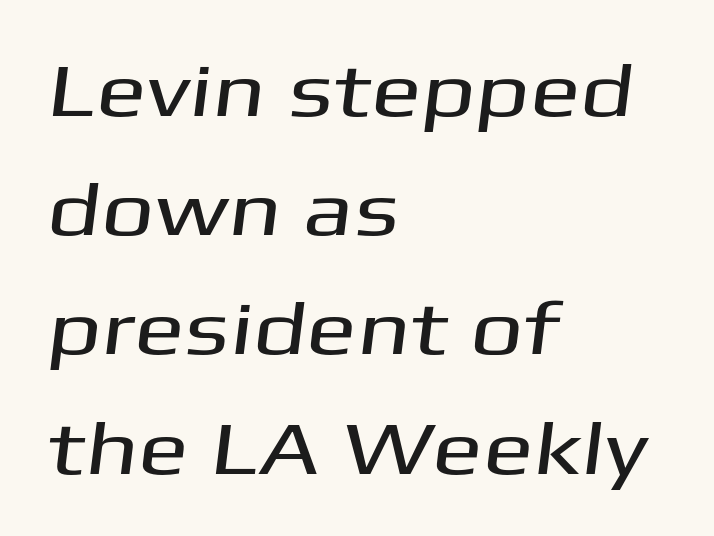
The strip under each line holds only bare page. The letters advance in unequal steps, a hallmark of proportional type. The lines in this sample share a left origin and differ only in where they stop. The lines sit at an ordinary, default distance from one another. There is no visible air inserted between adjacent glyphs. Does the type have serifs? No, each stem ends abruptly.
